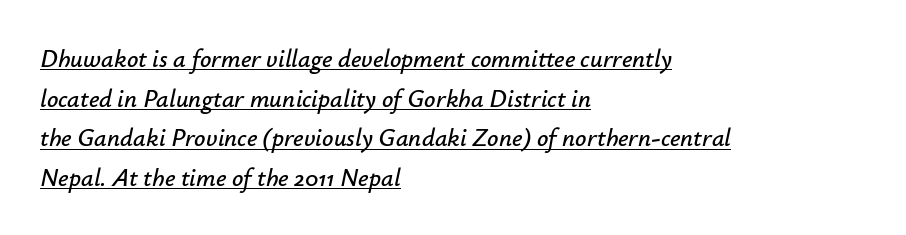
{"italic": "yes", "lean": "right", "slant_degrees": 12, "underline": "yes", "align": "left", "line_spacing": "normal", "line_spacing_ratio": 1.59, "letter_spacing": "normal", "letter_spacing_em": 0.0, "glyph_px": 25}
